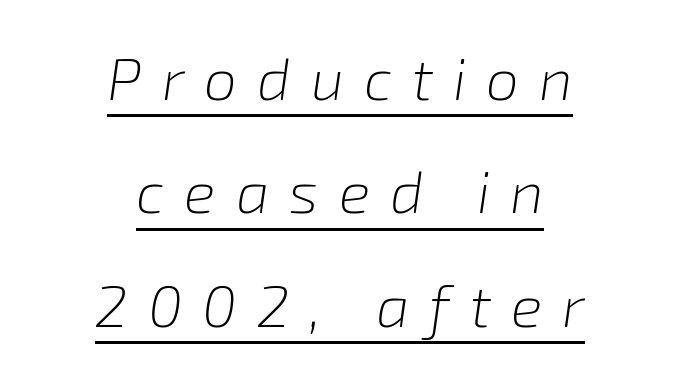
Q: Is the text bold? A: No.
Q: Is the text italic (slanted)? A: Yes, it leans right by about 8 degrees.
Q: Is the text underlined? A: Yes.
Q: How is the paragraph aligned? A: Centered.
Q: Is the spacing between letters normal or unusually wide? A: Unusually wide.
Q: Is the spacing between lines tight, normal or loose? A: Loose.
Q: Width (condensed, normal, or wide)? A: Normal.
Q: Stroke contrast? A: Low.
Q: x-height? A: Medium.
Q: Monospaced? A: No.
